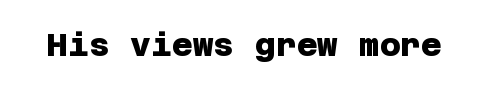
{"serif": "no", "bold": "yes", "weight": "heavy", "width": "normal", "stroke_contrast": "low", "x_height": "large", "underline": "no", "letter_spacing": "normal", "letter_spacing_em": 0.0, "glyph_px": 32}
